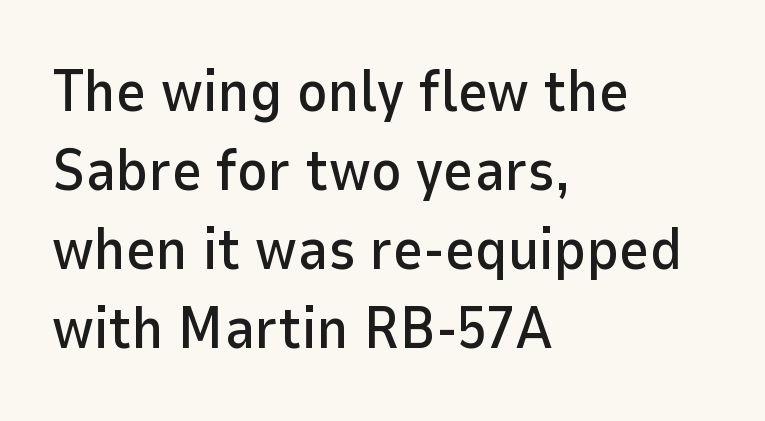
Q: Is the text italic (slanted)? A: No, it is upright.
Q: Is the typeface a serif or a sans-serif typeface? A: Sans-serif.
Q: Is the text underlined? A: No.
Q: How is the paragraph aligned? A: Left-aligned.
Q: Is the spacing between letters normal or unusually wide? A: Normal.
Q: Is the spacing between lines tight, normal or loose? A: Normal.
Q: Width (condensed, normal, or wide)? A: Normal.
Q: Stroke contrast? A: Low.
Q: x-height? A: Medium.
Q: Monospaced? A: No.
